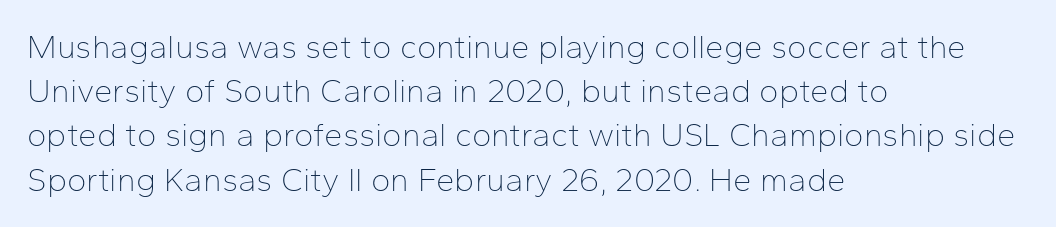
{"serif": "no", "italic": "no", "bold": "no", "weight": "thin", "width": "normal", "stroke_contrast": "low", "x_height": "medium", "monospaced": "no", "underline": "no", "align": "left", "line_spacing": "normal", "line_spacing_ratio": 1.34, "letter_spacing": "normal", "letter_spacing_em": 0.0, "glyph_px": 33}
